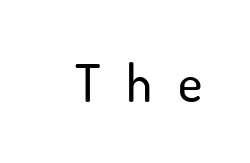
The type family on display is of the sans-serif kind. Spacing verdict: proportional, widths tailored to each character. This sample uses an upright cut, with every glyph sitting square on the baseline. Any mark beneath the type? The region is blank.
